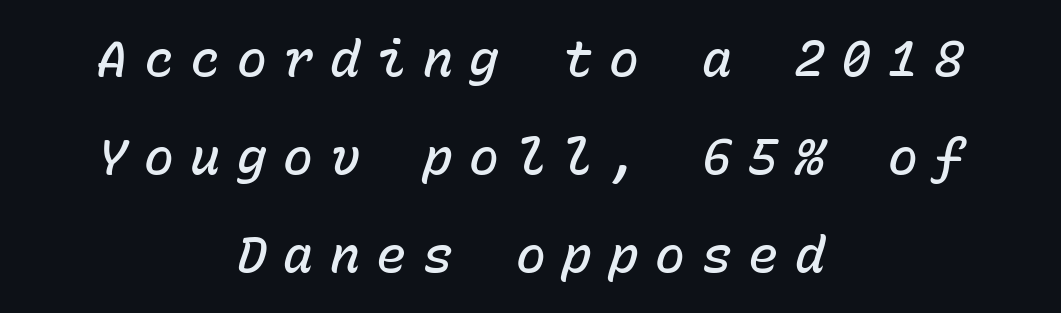
The image shows 50 px semibold type, italic (leaning right), monospaced; set centered, loose line spacing (1.96x), unusually wide letter spacing (+0.33 em), not underlined; low stroke contrast and a medium x-height.
